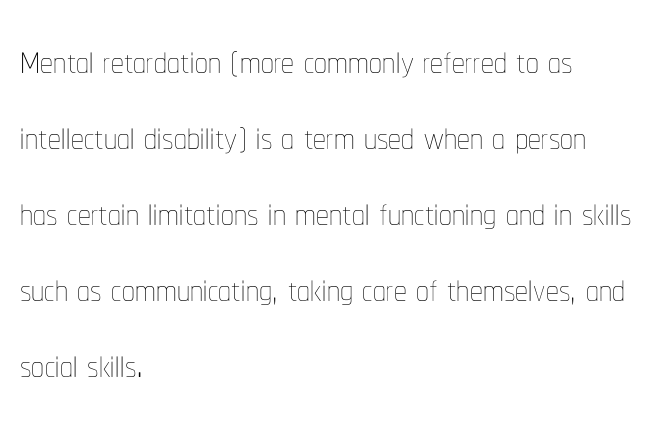
The image shows 51 px thin, condensed type, upright; set left-aligned, normal line spacing (1.49x), normal letter spacing, not underlined; low stroke contrast and a medium x-height.
